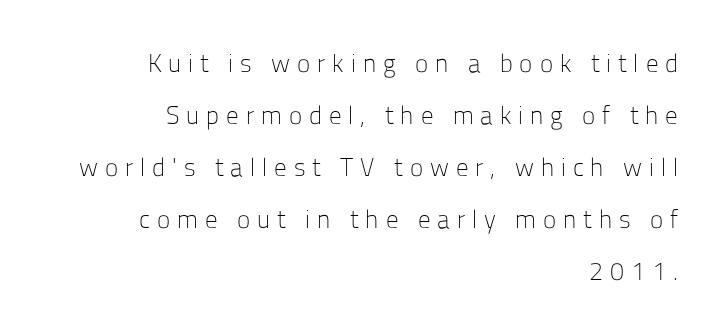
The setting favours the right margin, as signatures and pull-quotes sometimes do. Designer's note — italics off, roman on. How are the letters spaced? Widely, with obvious added tracking. Letters have the restrained weight of plain body copy at most.
